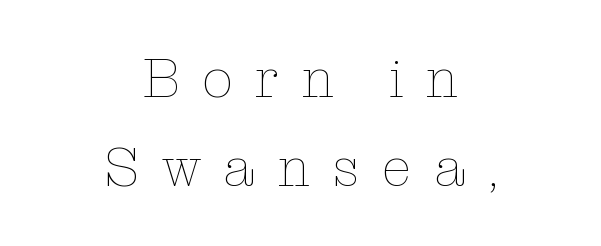
{"italic": "no", "bold": "no", "weight": "thin", "width": "normal", "stroke_contrast": "low", "x_height": "medium", "monospaced": "no", "underline": "no", "align": "center", "line_spacing": "normal", "line_spacing_ratio": 1.62, "letter_spacing": "wide", "letter_spacing_em": 0.4, "glyph_px": 55}
